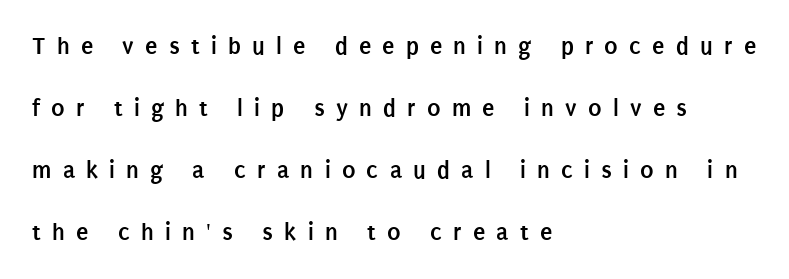
{"italic": "no", "bold": "yes", "underline": "no", "align": "left", "line_spacing": "loose", "line_spacing_ratio": 2.48, "letter_spacing": "wide", "letter_spacing_em": 0.45, "glyph_px": 25}
